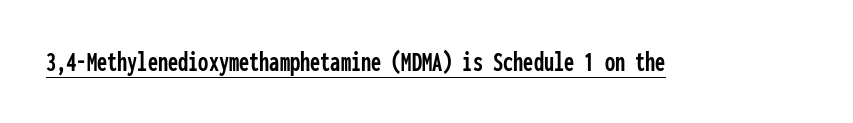
The image shows 29 px condensed sans-serif type, upright, monospaced; set normal letter spacing, underlined; low stroke contrast and a medium x-height.
